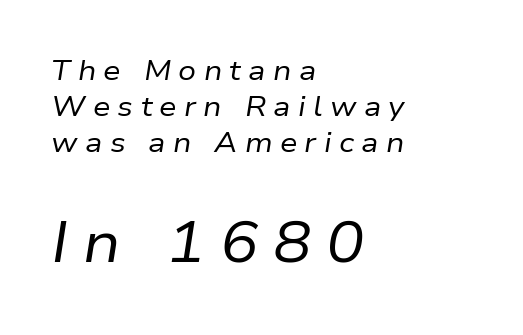
Q: Is the text bold? A: No.
Q: Is the text italic (slanted)? A: Yes, it leans right by about 9 degrees.
Q: Is the text underlined? A: No.
Q: How is the paragraph aligned? A: Left-aligned.
Q: Is the spacing between letters normal or unusually wide? A: Unusually wide.
Q: Is the spacing between lines tight, normal or loose? A: Normal.
Q: Which block of text is set in a larger size, the first (top) or the second (bottom)? A: The second (bottom) one.
Q: Width (condensed, normal, or wide)? A: Normal.
Q: Stroke contrast? A: Low.
Q: x-height? A: Medium.
Q: Monospaced? A: No.
